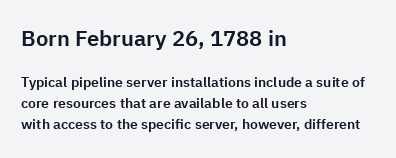
The image shows 22 px text type, upright; set left-aligned, normal line spacing (1.48x), normal letter spacing, not underlined; the first (top) block is 1.57x larger.
